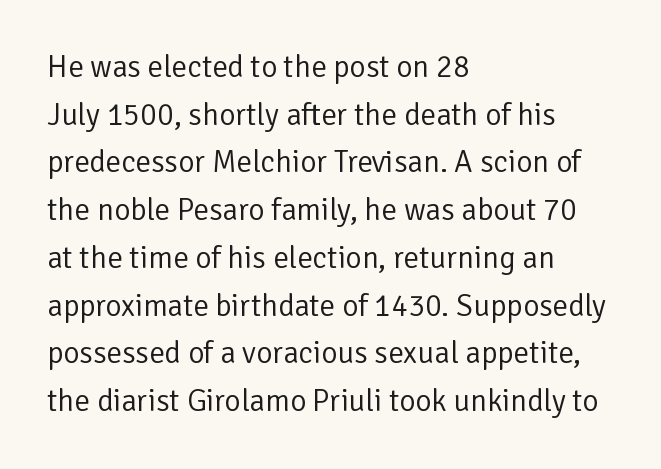
Here the designer chose a conventional face with non-uniform glyph widths. Stroke thickness stays within the range of a standard reading face or lighter. The block of text has a typical density, with ordinary space between rows. You can tell from the bare stems that sans-serif type was used. All the whitespace from short lines collects on the right. In terms of posture, this sample is upright.
